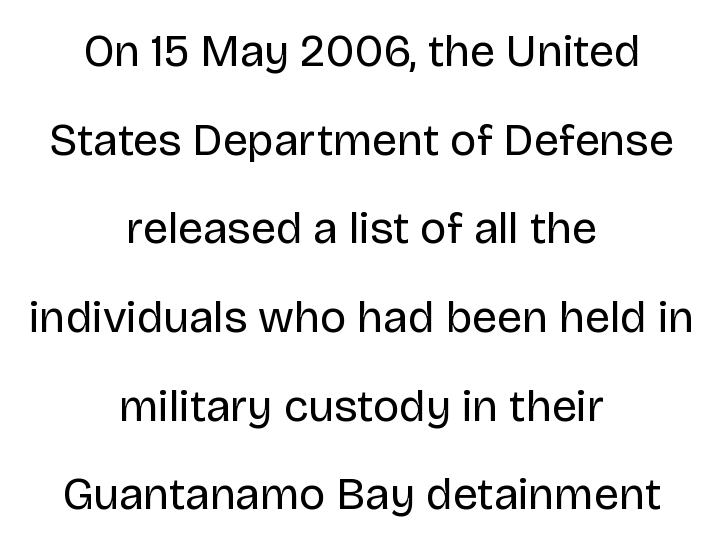
The image shows 45 px regular-weight sans-serif type, upright; set centered, loose line spacing (1.97x), normal letter spacing, not underlined; low stroke contrast and a large x-height.
